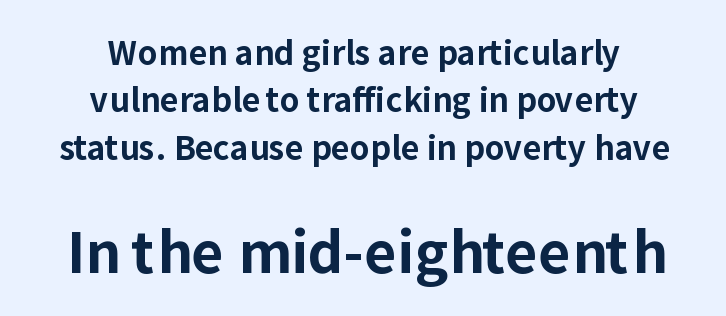
Characters follow at the spacing the type designer built in. Stroke thickness is high; the sample reads as a true bold. You can tell it's not italic because the verticals are truly vertical. A student would call this center alignment; a typographer would say set centered. Proportional: the letters do not fall into vertical columns.
